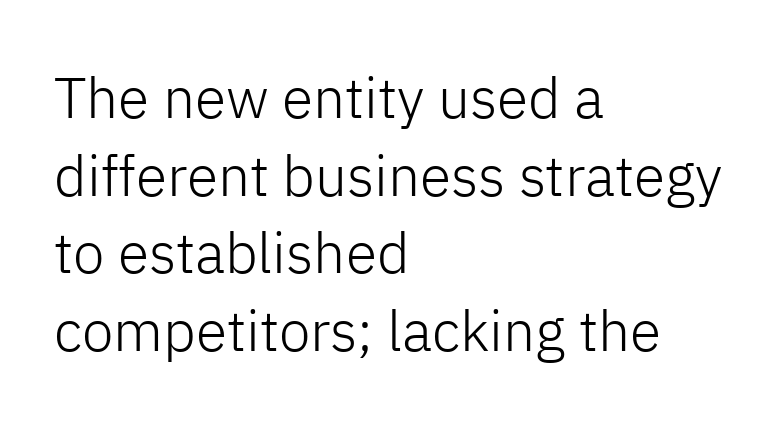
Where is the straight margin? On the left. Character widths vary here, with narrow letters taking less room than wide ones. Posture: upright roman. Underline: absent. Characters follow at the spacing the type designer built in.
